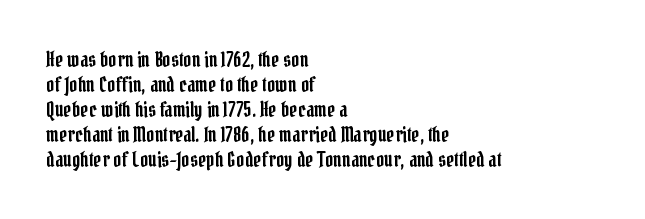
The space between consecutive lines is moderate. The area under the type is left untouched. The letters sit at their default tracking, neither squeezed nor spread. If you drew a line through each stem, it would be perfectly vertical. This rendering uses left alignment, leaving the right contour irregular.
